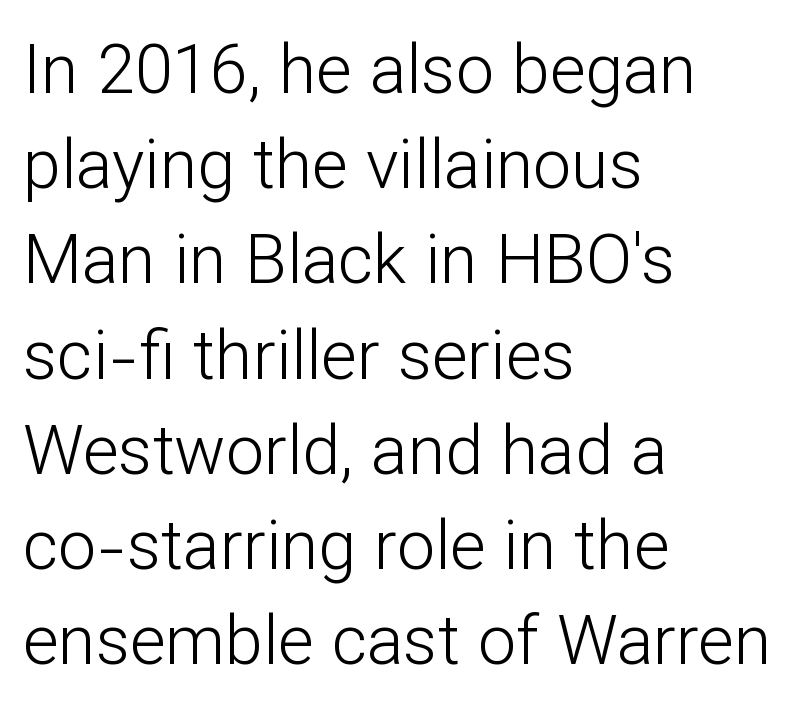
The image shows 68 px light sans-serif type, upright; set left-aligned, normal line spacing (1.4x), normal letter spacing, not underlined; low stroke contrast and a medium x-height.
